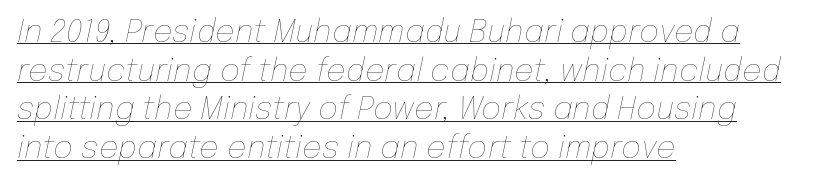
The image shows 31 px thin type, italic (leaning right); set left-aligned, normal line spacing (1.25x), normal letter spacing, underlined; low stroke contrast and a medium x-height.
